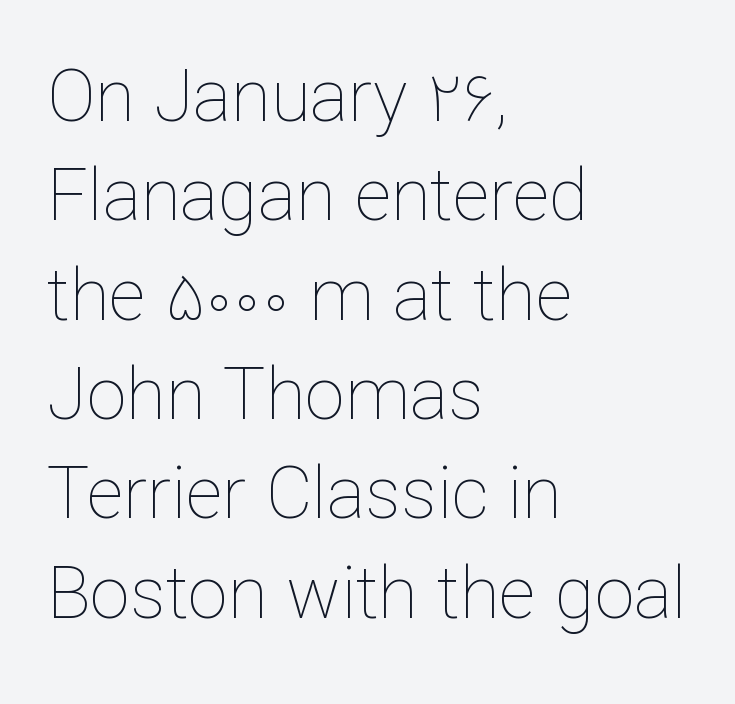
The image shows 72 px thin type, upright; set left-aligned, normal line spacing (1.38x), normal letter spacing, not underlined; low stroke contrast and a medium x-height.
